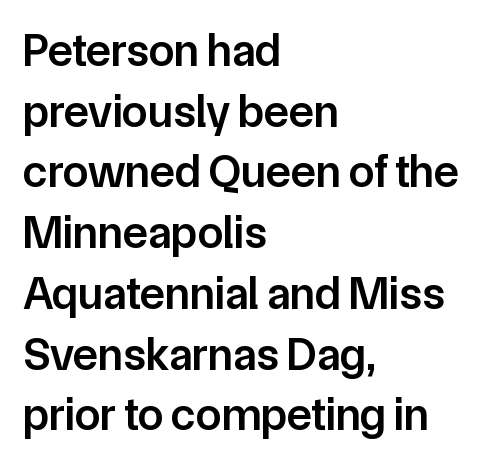
The image shows 46 px semibold sans-serif type, upright; set left-aligned, normal line spacing (1.32x), normal letter spacing, not underlined; low stroke contrast and a medium x-height.
